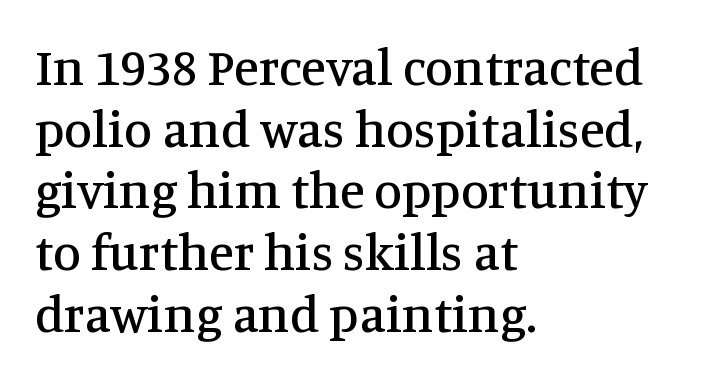
Old-style or modern, the face here clearly has serifs. Every stem runs plumb, perpendicular to the baseline. The foot of each line stays bare and open. The passage shown has conventional tracking throughout.
